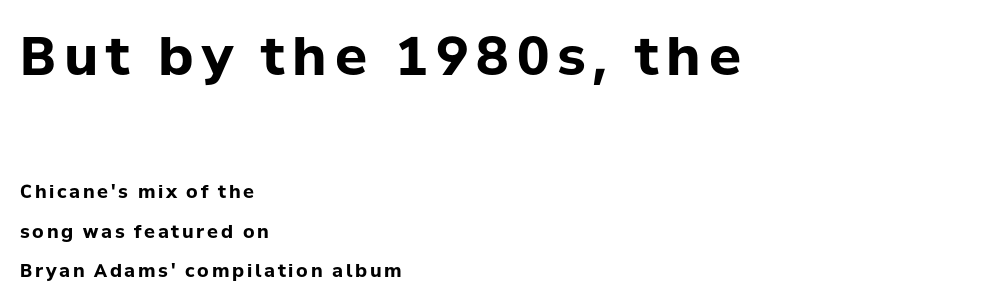
{"serif": "no", "italic": "no", "bold": "yes", "weight": "bold", "width": "normal", "stroke_contrast": "low", "x_height": "medium", "monospaced": "no", "underline": "no", "align": "left", "line_spacing": "loose", "line_spacing_ratio": 2.2, "larger_block": "first", "size_ratio": 2.94, "glyph_px": 53}
